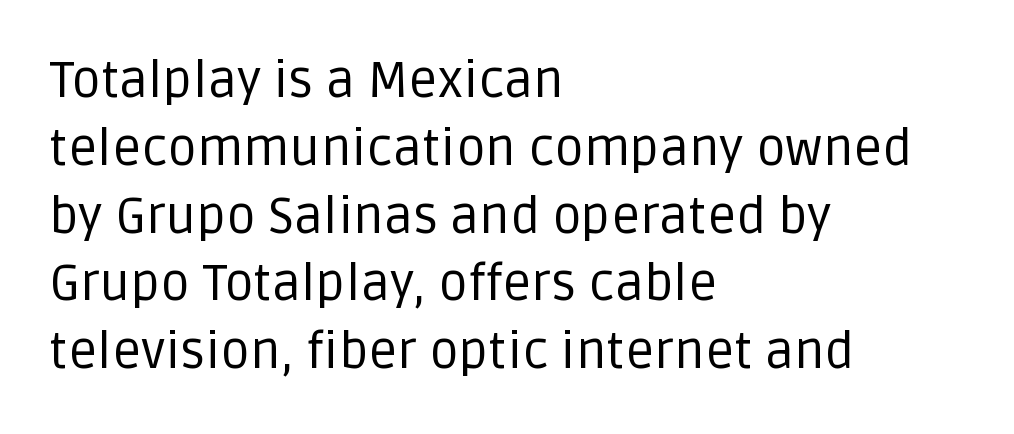
{"serif": "no", "italic": "no", "bold": "no", "weight": "regular", "width": "normal", "stroke_contrast": "low", "x_height": "large", "monospaced": "no", "underline": "no", "align": "left", "line_spacing": "normal", "line_spacing_ratio": 1.33, "letter_spacing": "normal", "letter_spacing_em": 0.0, "glyph_px": 51}
